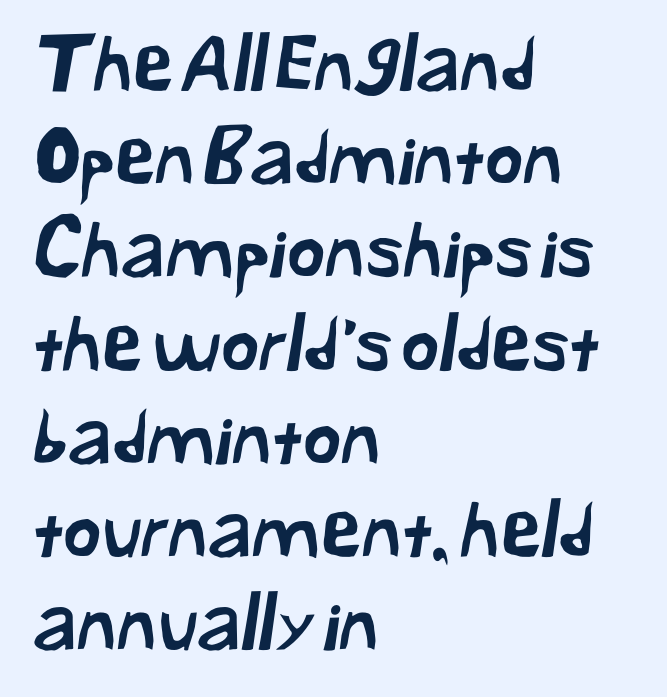
{"serif": "no", "width": "normal", "stroke_contrast": "low", "x_height": "medium", "monospaced": "no", "underline": "no", "align": "left", "line_spacing": "normal", "line_spacing_ratio": 1.26, "letter_spacing": "normal", "letter_spacing_em": 0.0, "glyph_px": 74}
